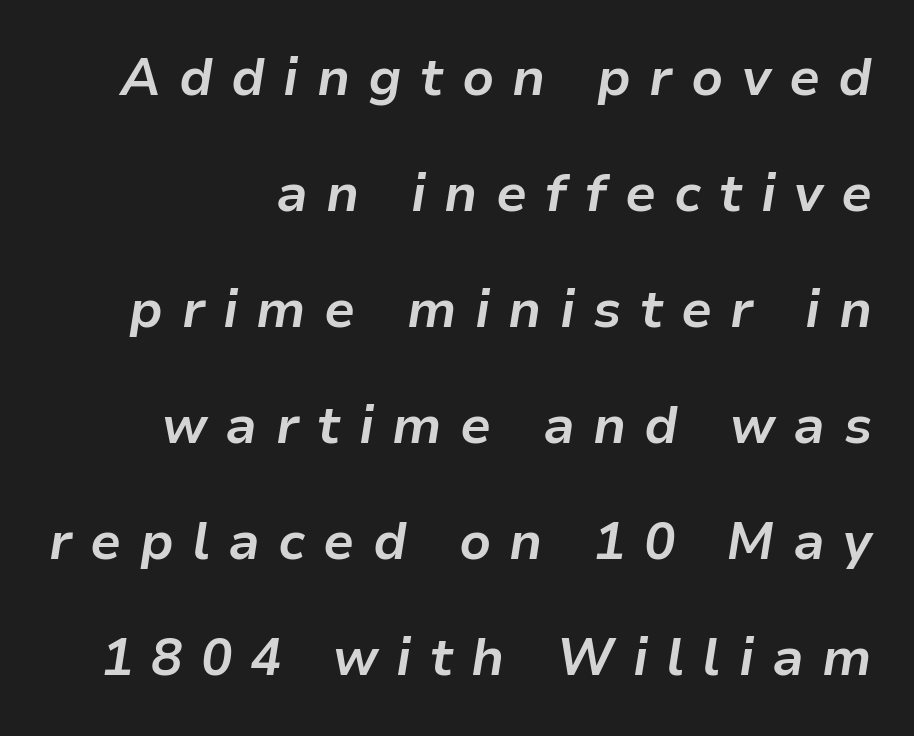
These lines stack with their right ends in a neat column. Only glyphs here, with clear space below each row. The letters are spread apart with noticeably loose tracking. The block of text is sparse from top to bottom, with ample space between rows. Proportional: the letters do not fall into vertical columns. The text carries the slant typical of an italic or oblique font.
